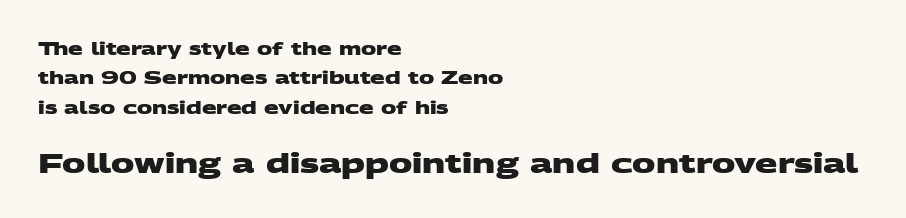
Q: Is the text bold? A: Yes.
Q: Is the text underlined? A: No.
Q: How is the paragraph aligned? A: Left-aligned.
Q: Is the spacing between letters normal or unusually wide? A: Normal.
Q: Which block of text is set in a larger size, the first (top) or the second (bottom)? A: The second (bottom) one.
